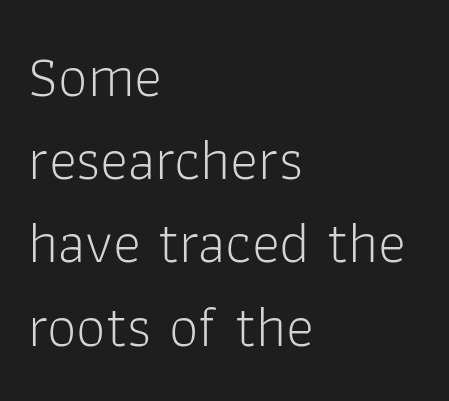
This sample uses an upright cut, with every glyph sitting square on the baseline. Observe the ordinary spacing: letters are neighbours, not strangers. The line-height multiplier appears to be the usual default. Here the designer chose a conventional face with non-uniform glyph widths. The rag falls on the right side of this text block. Words float on clear page, feet unadorned.
